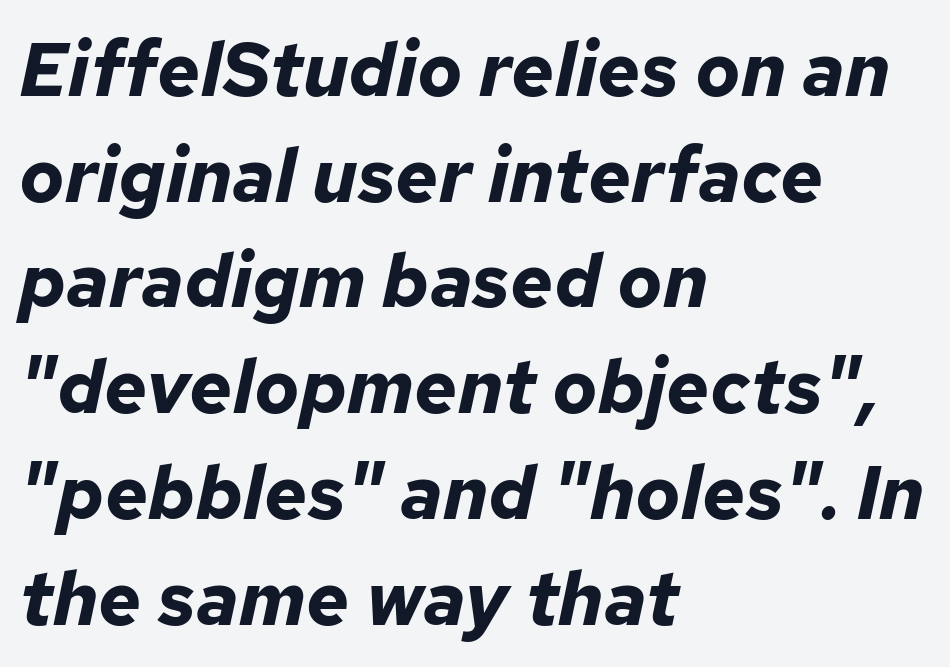
Varying glyph widths throughout — classic text-font behaviour. The gap between lines stays unmarked. This is heavy type, rendered in bold. The rows are spaced the way most documents space them. Would a proofreader flag this as italicized? Yes. Observe the ordinary spacing: letters are neighbours, not strangers.
